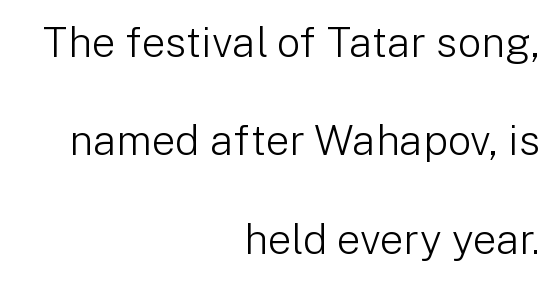
Q: Is the text bold? A: No.
Q: Is the text italic (slanted)? A: No, it is upright.
Q: Is the typeface a serif or a sans-serif typeface? A: Sans-serif.
Q: Is the text underlined? A: No.
Q: How is the paragraph aligned? A: Right-aligned.
Q: Is the spacing between letters normal or unusually wide? A: Normal.
Q: Is the spacing between lines tight, normal or loose? A: Loose.
Q: Width (condensed, normal, or wide)? A: Normal.
Q: Stroke contrast? A: Low.
Q: x-height? A: Medium.
Q: Monospaced? A: No.
